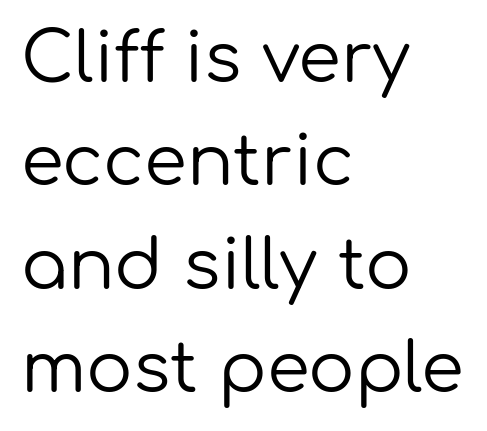
The baseline area is clear. Leading: standard. Teacher's note: observe the even left margin — that is flush-left alignment. The passage shown is typed in a proportional face where columns would drift. Words appear dense and cohesive because spacing is normal. Summary of weight: not heavy and not bold.
